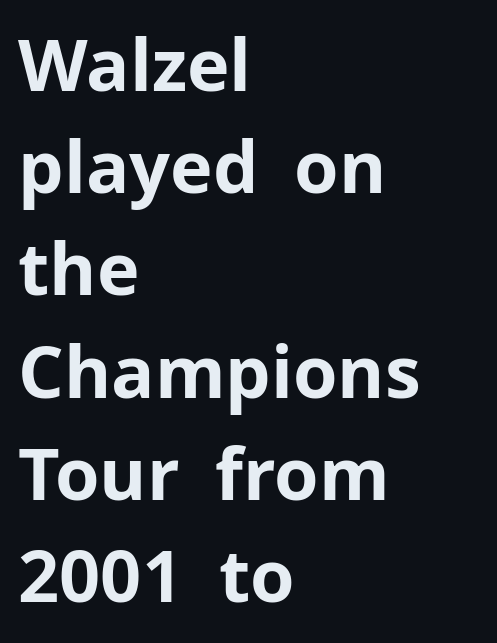
Q: Is the text bold? A: Yes.
Q: Is the text italic (slanted)? A: No, it is upright.
Q: Is the typeface a serif or a sans-serif typeface? A: Sans-serif.
Q: Is the text underlined? A: No.
Q: How is the paragraph aligned? A: Left-aligned.
Q: Is the spacing between letters normal or unusually wide? A: Normal.
Q: Is the spacing between lines tight, normal or loose? A: Normal.
Q: Width (condensed, normal, or wide)? A: Normal.
Q: Stroke contrast? A: Low.
Q: x-height? A: Medium.
Q: Monospaced? A: No.
